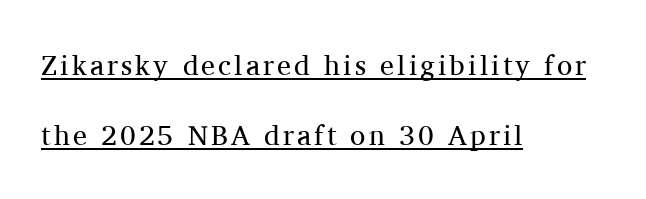
{"serif": "yes", "italic": "no", "bold": "no", "weight": "regular", "width": "normal", "stroke_contrast": "medium", "x_height": "medium", "monospaced": "no", "underline": "yes", "align": "left", "line_spacing": "loose", "line_spacing_ratio": 2.49, "glyph_px": 28}
